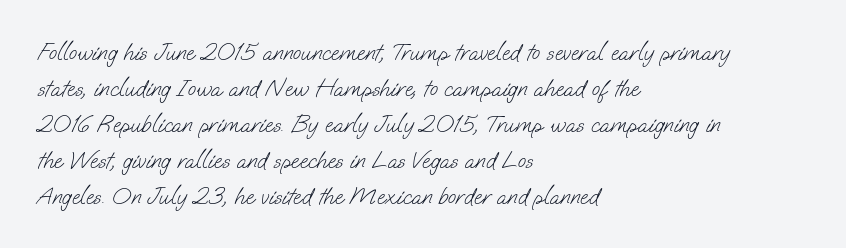
The characters are drawn with everyday or finer stroke widths. This sample is left-justified, so line endings fall wherever the words run out. Successive baselines arrive at the customary interval. Short note: letters normally spaced.
